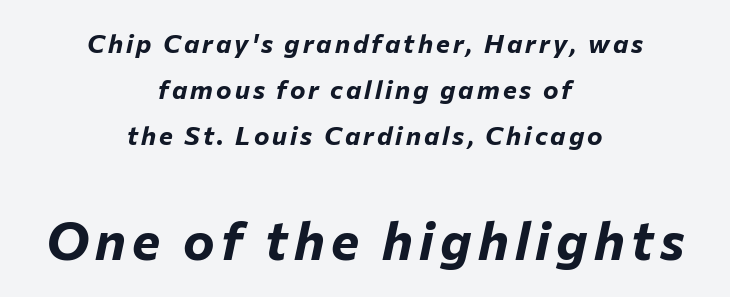
The image shows 53 px bold type, italic (leaning right); set centered, line spacing 1.76x, not underlined; the second (bottom) block is 2.04x larger; low stroke contrast and a medium x-height.
